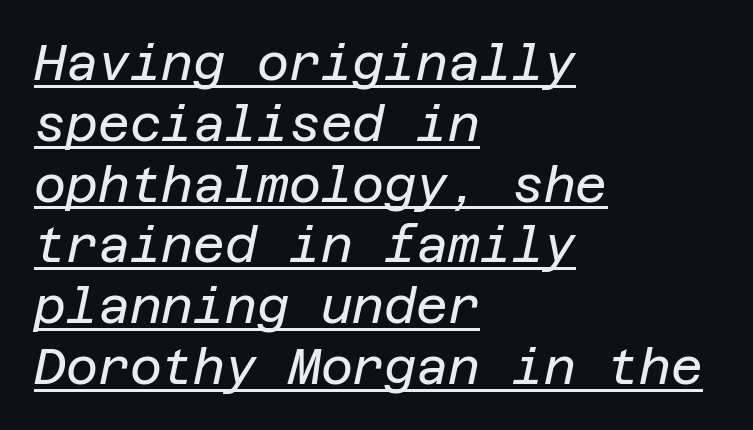
The image shows 49 px regular-weight type, italic (leaning right); set left-aligned, line spacing 1.24x, normal letter spacing, underlined; low stroke contrast and a large x-height.
